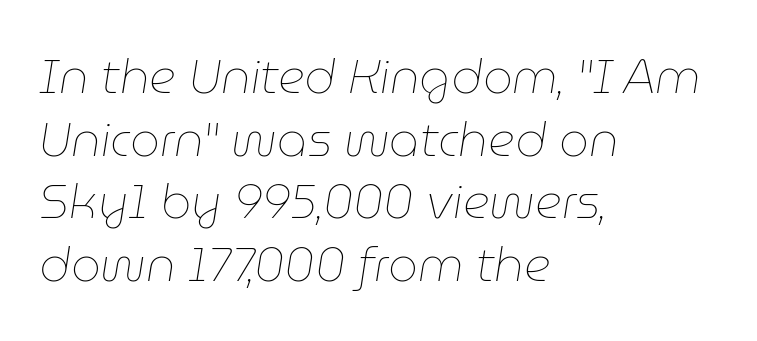
The image shows 47 px thin type, italic (leaning right); set left-aligned, normal line spacing (1.33x), normal letter spacing, not underlined; low stroke contrast and a medium x-height.
